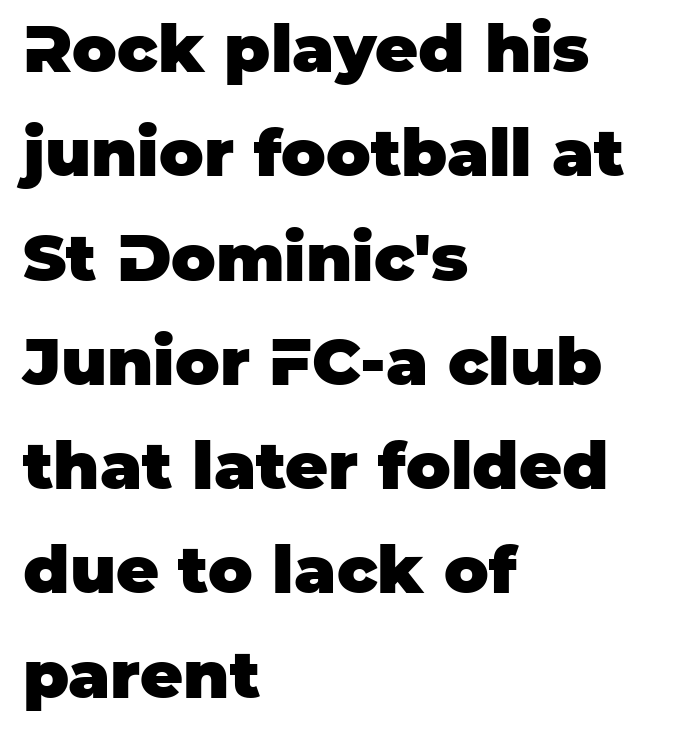
Descenders are the only things crossing below the line. Varying glyph widths throughout — classic text-font behaviour. Between one letter and the next there's only the usual sliver of space. Examine the stroke ends and you'll find no serifs. Notice how descenders clear the ascenders below comfortably — that's standard leading.
